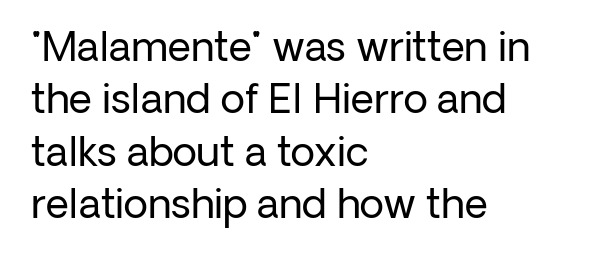
The image shows 40 px regular-weight sans-serif type, upright; set left-aligned, normal line spacing (1.31x), normal letter spacing, not underlined; low stroke contrast and a medium x-height.
